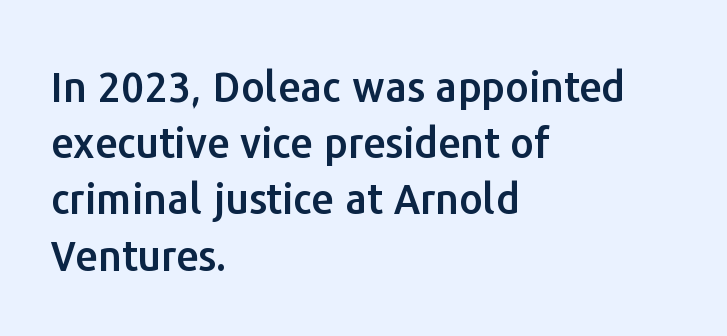
Q: Is the text italic (slanted)? A: No, it is upright.
Q: Is the typeface a serif or a sans-serif typeface? A: Sans-serif.
Q: Is the text underlined? A: No.
Q: How is the paragraph aligned? A: Left-aligned.
Q: Is the spacing between letters normal or unusually wide? A: Normal.
Q: Is the spacing between lines tight, normal or loose? A: Normal.
Q: Width (condensed, normal, or wide)? A: Normal.
Q: Stroke contrast? A: Low.
Q: x-height? A: Medium.
Q: Monospaced? A: No.
